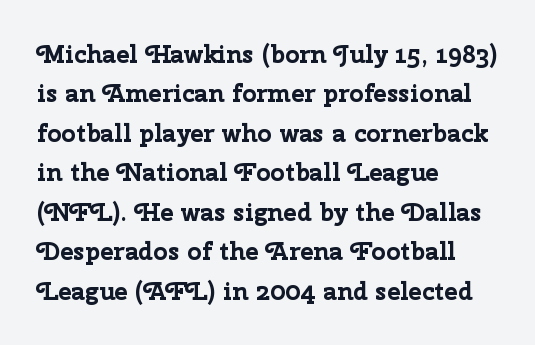
The image shows 25 px bold type, upright; set left-aligned, normal line spacing (1.58x), normal letter spacing, not underlined.
